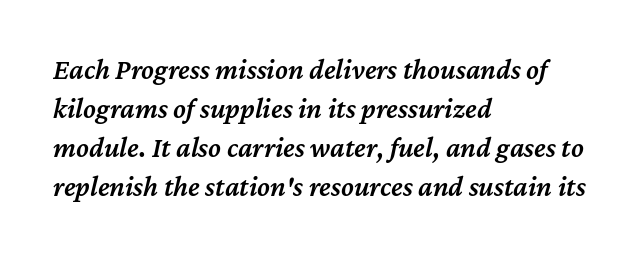
The image shows 29 px semibold type, italic (leaning right); set left-aligned, normal line spacing (1.35x), normal letter spacing, not underlined; medium stroke contrast and a medium x-height.
